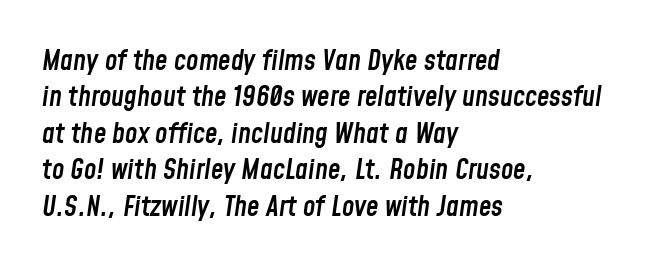
{"italic": "yes", "lean": "right", "slant_degrees": 8, "bold": "semi", "weight": "semibold", "width": "condensed", "stroke_contrast": "low", "x_height": "medium", "monospaced": "no", "underline": "no", "align": "left", "line_spacing": "normal", "line_spacing_ratio": 1.3, "letter_spacing": "normal", "letter_spacing_em": 0.0, "glyph_px": 28}
